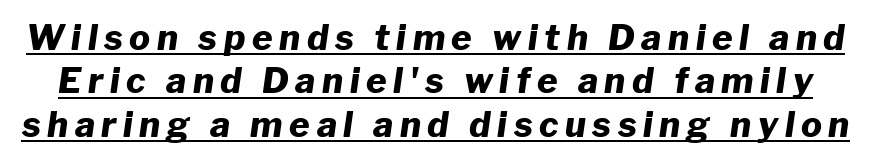
The image shows 35 px heavy type, italic (leaning right); set line spacing 1.24x, underlined; low stroke contrast and a medium x-height.
